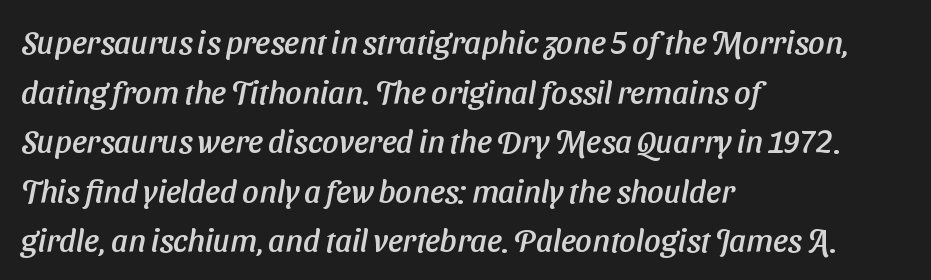
Decoration check: the copy has no underline. Does extra space separate the letters? No, they use regular spacing. The face used here is proportionally spaced, like ordinary book or web type. The letters carry no serifs — their stems end cleanly without finishing strokes.
